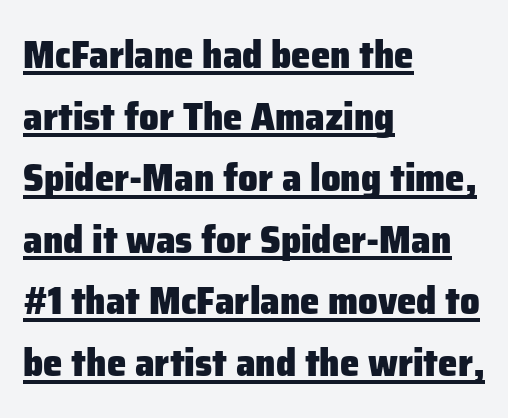
The image shows 39 px heavy sans-serif type, upright; set left-aligned, normal line spacing (1.58x), normal letter spacing, underlined; low stroke contrast and a medium x-height.
